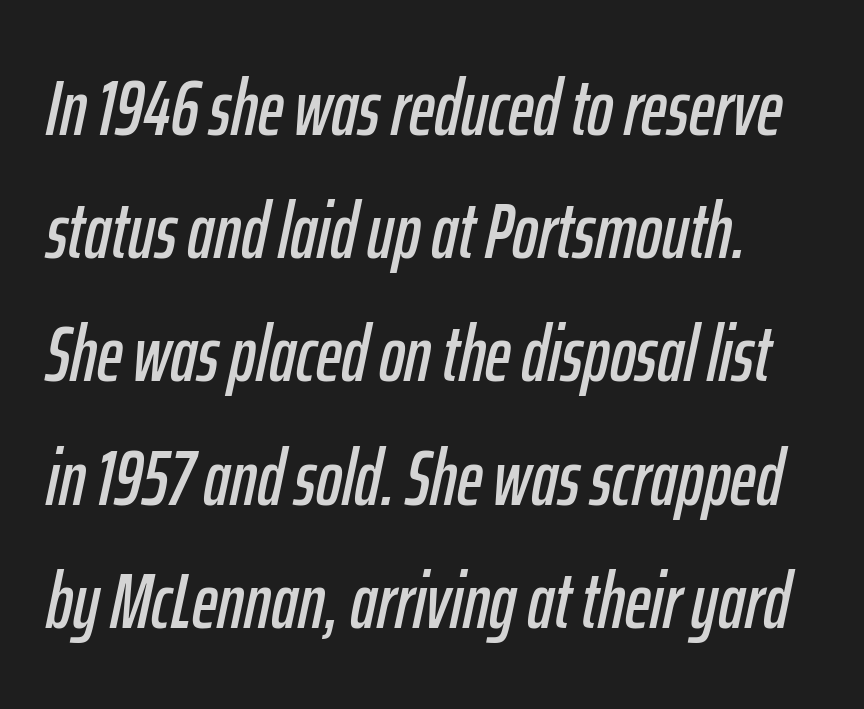
{"italic": "yes", "lean": "right", "slant_degrees": 12, "width": "condensed", "stroke_contrast": "low", "x_height": "medium", "monospaced": "no", "underline": "no", "line_spacing": "normal", "line_spacing_ratio": 1.58, "letter_spacing": "normal", "letter_spacing_em": 0.0, "glyph_px": 78}
